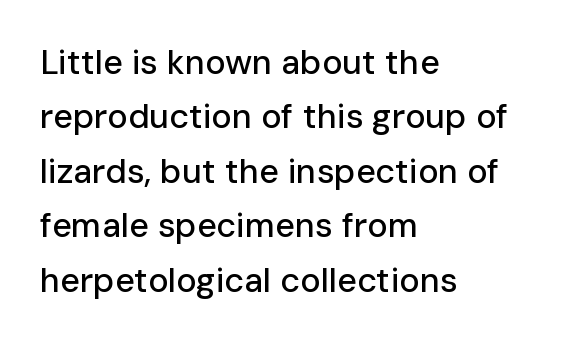
Q: Is the text italic (slanted)? A: No, it is upright.
Q: Is the typeface a serif or a sans-serif typeface? A: Sans-serif.
Q: Is the text underlined? A: No.
Q: How is the paragraph aligned? A: Left-aligned.
Q: Is the spacing between letters normal or unusually wide? A: Normal.
Q: Is the spacing between lines tight, normal or loose? A: Normal.
Q: Width (condensed, normal, or wide)? A: Normal.
Q: Stroke contrast? A: Low.
Q: x-height? A: Medium.
Q: Monospaced? A: No.
